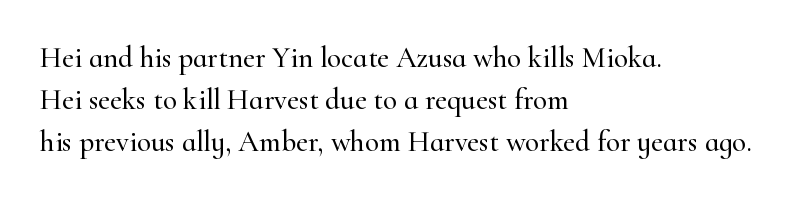
The image shows 29 px serif type, upright; set left-aligned, normal line spacing (1.44x), normal letter spacing, not underlined; high stroke contrast and a small x-height.
